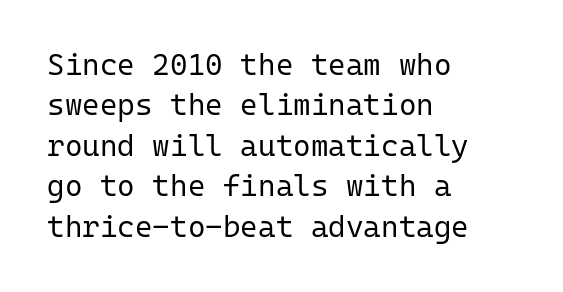
These lines are composed in type without serifs. Anything drawn beneath the words? Only blank space. Weight: in the light-to-regular range. These lines sit exactly where default settings would place them. Ascenders rise straight up at ninety degrees. Is the letter spacing exaggerated? No — it looks like the ordinary default.
